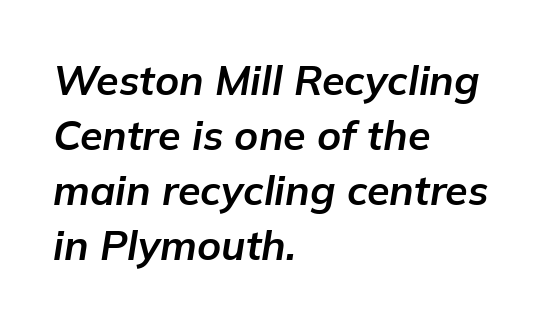
These lines stack with their left ends in a neat column. The rendering uses a bold face; every stroke is thick and dark. How would I describe the line gaps? Plain and ordinary. Tracking here is standard; glyphs follow each other at the usual distance. Here the designer chose a conventional face with non-uniform glyph widths.
